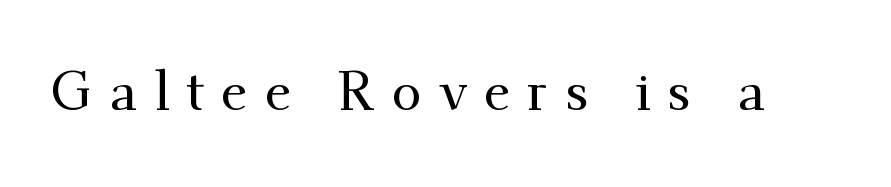
This is the regular roman posture of the typeface. The strip under each line holds only bare page. Regarding serifs, this sample has them. The face used here is proportionally spaced, like ordinary book or web type.
